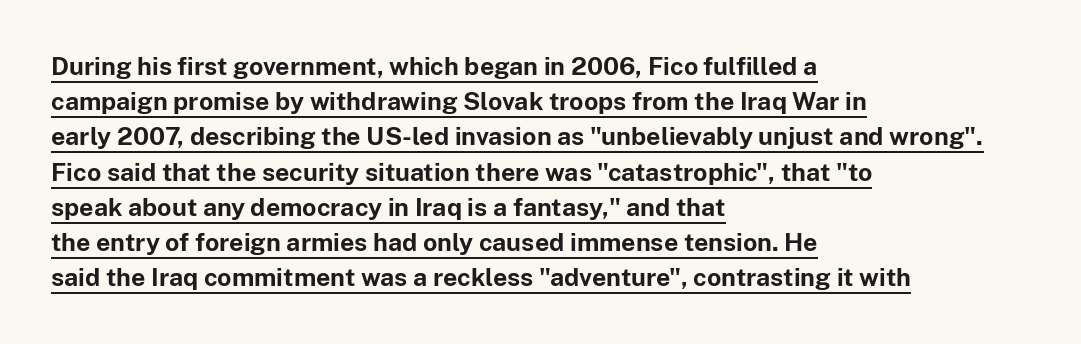
In CSS terms this would be text-align: left. Typographic density is high because the face is bold. The specimen includes a rule beneath the text block's lines. The rendering keeps characters at their native spacing. Posture: vertical.
